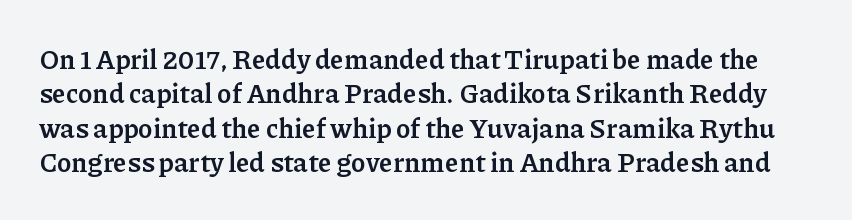
What weight is shown? A full bold with thick strokes. Glance below the letters and you will spot only blank space. The block of text has a typical density, with ordinary space between rows. Upright lettering throughout.
